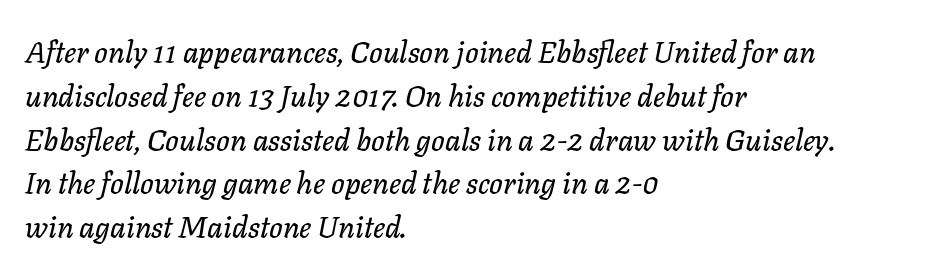
{"italic": "yes", "lean": "right", "slant_degrees": 11, "width": "normal", "stroke_contrast": "low", "x_height": "medium", "monospaced": "no", "underline": "no", "align": "left", "line_spacing": "normal", "line_spacing_ratio": 1.46, "letter_spacing": "normal", "letter_spacing_em": 0.0, "glyph_px": 30}
